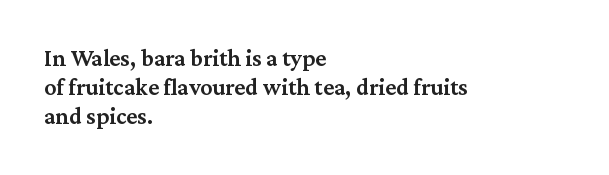
{"italic": "no", "bold": "semi", "underline": "no", "align": "left", "line_spacing_ratio": 1.21, "letter_spacing": "normal", "letter_spacing_em": 0.0, "glyph_px": 24}
